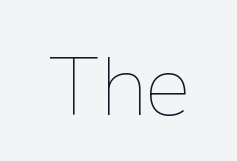
{"italic": "no", "bold": "no", "weight": "thin", "width": "normal", "stroke_contrast": "low", "x_height": "medium", "monospaced": "no", "underline": "no", "align": "center", "letter_spacing": "normal", "letter_spacing_em": 0.0, "glyph_px": 79}
